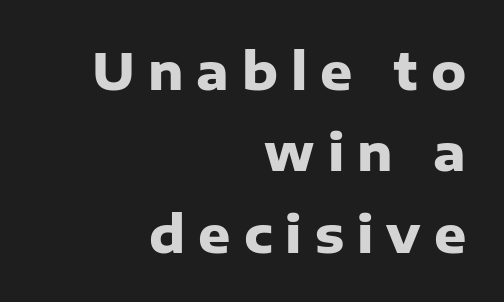
{"serif": "no", "italic": "no", "bold": "yes", "weight": "heavy", "width": "normal", "stroke_contrast": "low", "x_height": "medium", "monospaced": "no", "underline": "no", "align": "right", "line_spacing": "normal", "line_spacing_ratio": 1.63, "letter_spacing": "wide", "letter_spacing_em": 0.26, "glyph_px": 50}
